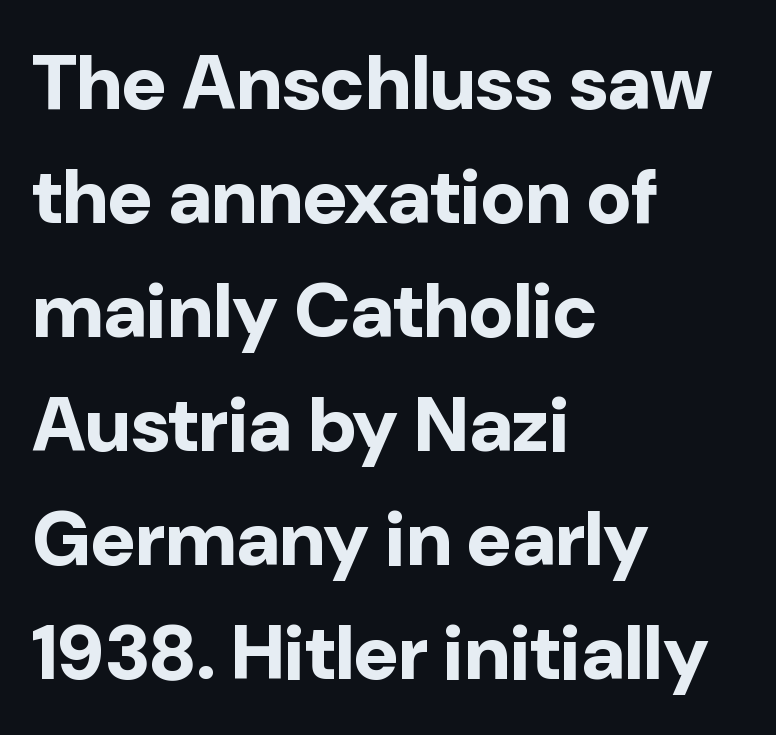
{"serif": "no", "italic": "no", "bold": "yes", "weight": "bold", "width": "normal", "stroke_contrast": "low", "x_height": "medium", "monospaced": "no", "underline": "no", "align": "left", "line_spacing": "normal", "line_spacing_ratio": 1.48, "letter_spacing": "normal", "letter_spacing_em": 0.0, "glyph_px": 77}
